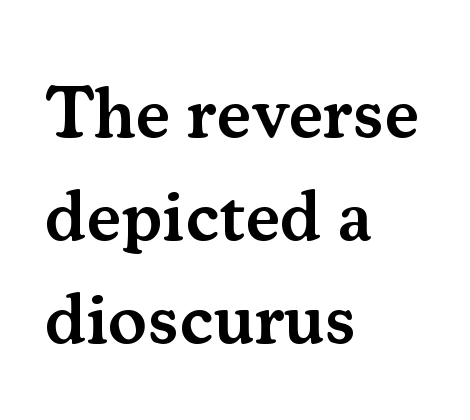
The characters display serif detailing at their extremities. The type is set solid horizontally, with unmodified tracking. What's the leading like? Ordinary, nothing unusual. I'd describe the lettering as semibold — firm but not a full bold. Check the space under the baseline: it is left empty.
